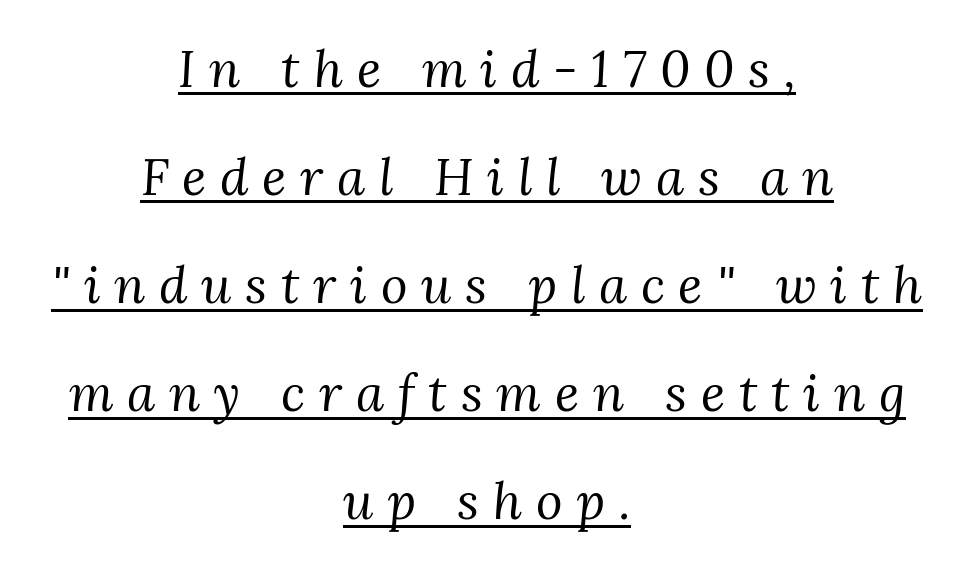
It's the slanting kind of type. The vertical gap from one line to the next is large. Stroke mass is kept to a normal reading level or below. The passage shown is typeset with a serif family. Glyph-to-glyph distance is far greater than everyday printed text.
